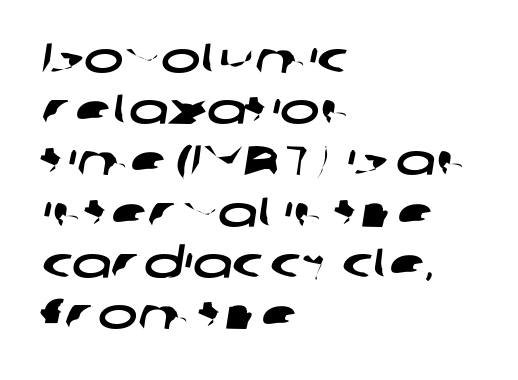
No word sits above an underline. You could not count columns in this text — the font is proportionally spaced. The passage shown is typeset with a sans-serif family. This rendering uses left alignment, leaving the right contour irregular.
